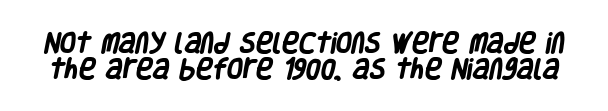
The image shows 23 px bold type; set tight line spacing (1.14x), normal letter spacing, not underlined.
